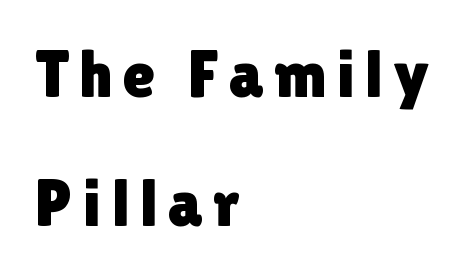
{"serif": "no", "italic": "no", "width": "normal", "x_height": "medium", "monospaced": "no", "underline": "no", "align": "left", "line_spacing": "loose", "line_spacing_ratio": 1.93, "glyph_px": 67}
